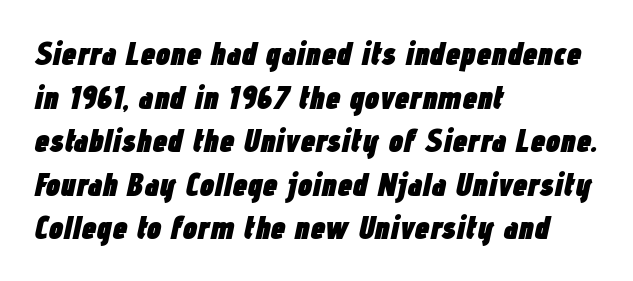
Q: Is the text bold? A: Yes.
Q: Is the text italic (slanted)? A: Yes, it leans right by about 12 degrees.
Q: Is the text underlined? A: No.
Q: How is the paragraph aligned? A: Left-aligned.
Q: Is the spacing between letters normal or unusually wide? A: Normal.
Q: Is the spacing between lines tight, normal or loose? A: Normal.
Q: Width (condensed, normal, or wide)? A: Condensed.
Q: Stroke contrast? A: Low.
Q: x-height? A: Medium.
Q: Monospaced? A: No.
